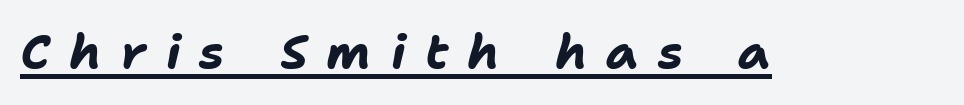
The face used here is proportionally spaced, like ordinary book or web type. Compared with ordinary roman type, these characters are visibly tilted. Glyph-to-glyph distance is far greater than everyday printed text. Summary of weight: heavy, a full bold. Decoration check: the copy is underlined.
